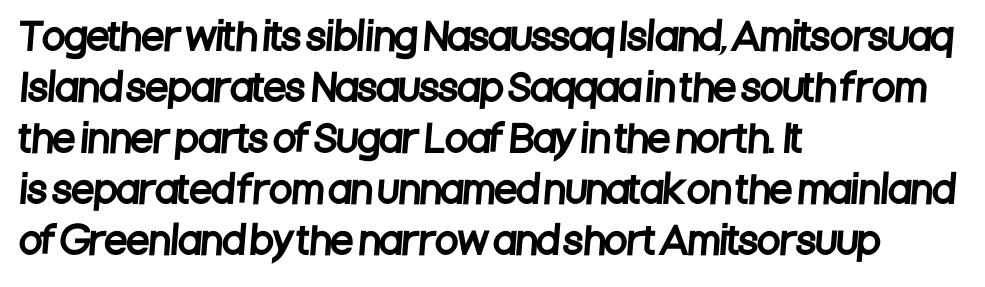
Q: Is the typeface a serif or a sans-serif typeface? A: Sans-serif.
Q: Is the text underlined? A: No.
Q: How is the paragraph aligned? A: Left-aligned.
Q: Is the spacing between letters normal or unusually wide? A: Normal.
Q: Is the spacing between lines tight, normal or loose? A: Normal.
Q: Width (condensed, normal, or wide)? A: Condensed.
Q: Stroke contrast? A: Low.
Q: x-height? A: Large.
Q: Monospaced? A: No.
